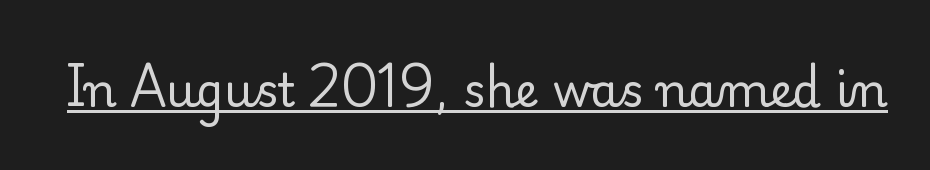
The image shows 46 px regular-weight serif type, upright; set normal letter spacing, underlined; low stroke contrast and a small x-height.
